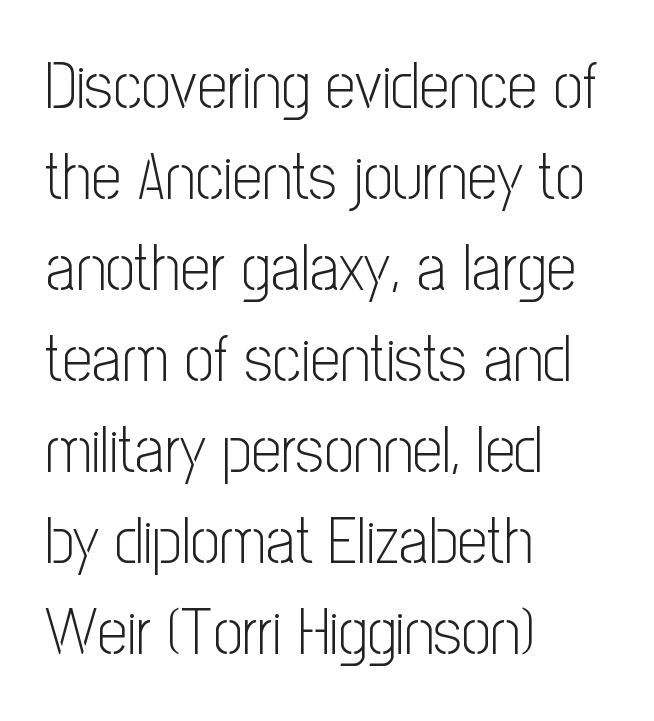
Q: Is the text bold? A: No.
Q: Is the text italic (slanted)? A: No, it is upright.
Q: Is the typeface a serif or a sans-serif typeface? A: Sans-serif.
Q: Is the text underlined? A: No.
Q: How is the paragraph aligned? A: Left-aligned.
Q: Is the spacing between letters normal or unusually wide? A: Normal.
Q: Is the spacing between lines tight, normal or loose? A: Normal.
Q: Width (condensed, normal, or wide)? A: Condensed.
Q: Stroke contrast? A: Low.
Q: x-height? A: Medium.
Q: Monospaced? A: No.
